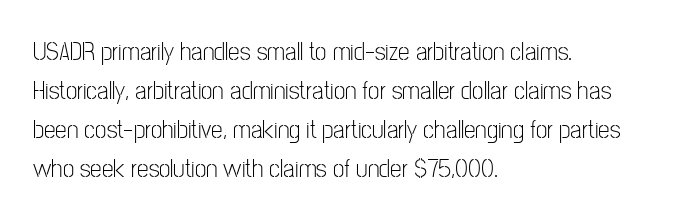
Each new line begins a customary step beneath the previous one. Students, note that the glyphs here touch the page at normal intervals. Letters rest on an invisible, unmarked baseline. Posture: upright roman.
